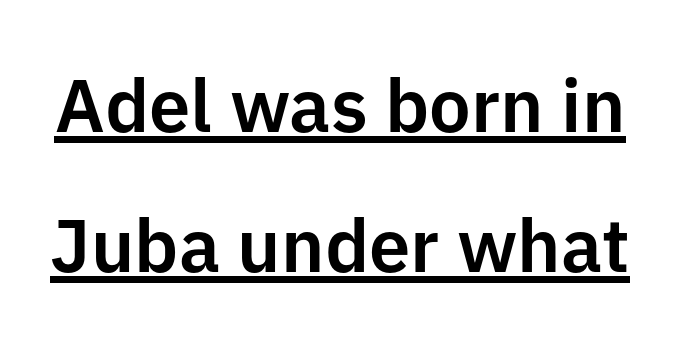
The image shows 74 px sans-serif type, upright; set line spacing 1.89x, normal letter spacing, underlined; low stroke contrast and a medium x-height.
